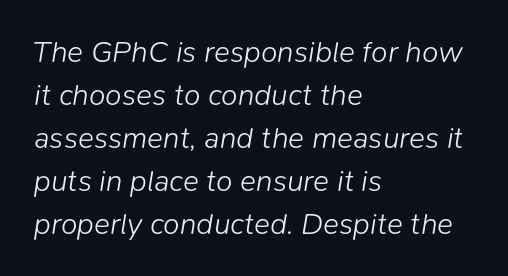
Q: Is the text bold? A: No.
Q: Is the text italic (slanted)? A: Yes, it leans right by about 9 degrees.
Q: Is the text underlined? A: No.
Q: How is the paragraph aligned? A: Left-aligned.
Q: Is the spacing between letters normal or unusually wide? A: Normal.
Q: Is the spacing between lines tight, normal or loose? A: Normal.
Q: Width (condensed, normal, or wide)? A: Normal.
Q: Stroke contrast? A: Low.
Q: x-height? A: Medium.
Q: Monospaced? A: No.
